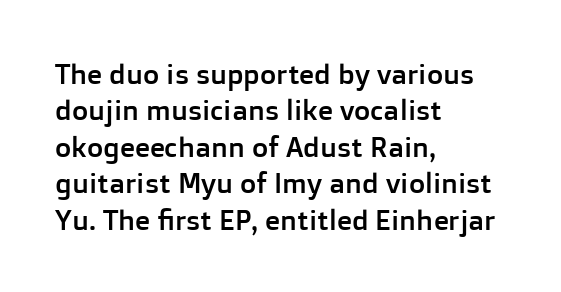
The image shows 28 px sans-serif type, upright; set left-aligned, normal line spacing (1.3x), normal letter spacing, not underlined; low stroke contrast and a medium x-height.
